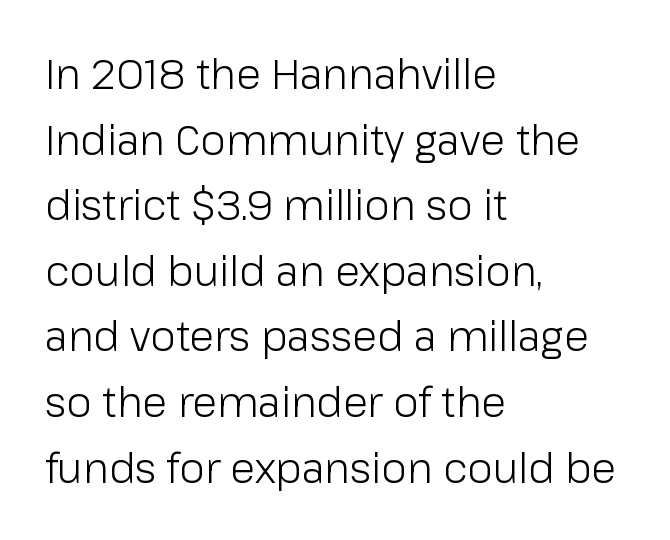
Q: Is the text bold? A: No.
Q: Is the text italic (slanted)? A: No, it is upright.
Q: Is the typeface a serif or a sans-serif typeface? A: Sans-serif.
Q: Is the text underlined? A: No.
Q: How is the paragraph aligned? A: Left-aligned.
Q: Is the spacing between letters normal or unusually wide? A: Normal.
Q: Is the spacing between lines tight, normal or loose? A: Normal.
Q: Width (condensed, normal, or wide)? A: Normal.
Q: Stroke contrast? A: Low.
Q: x-height? A: Medium.
Q: Monospaced? A: No.
